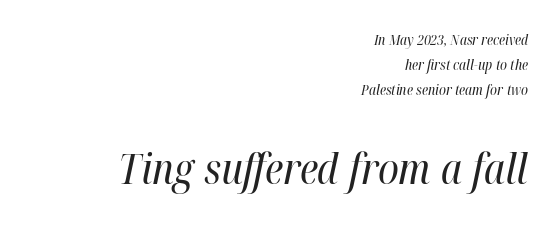
The image shows 42 px regular-weight, condensed type, italic (leaning right); set right-aligned, line spacing 1.79x, normal letter spacing, not underlined; the second (bottom) block is 3.0x larger; high stroke contrast and a medium x-height.
